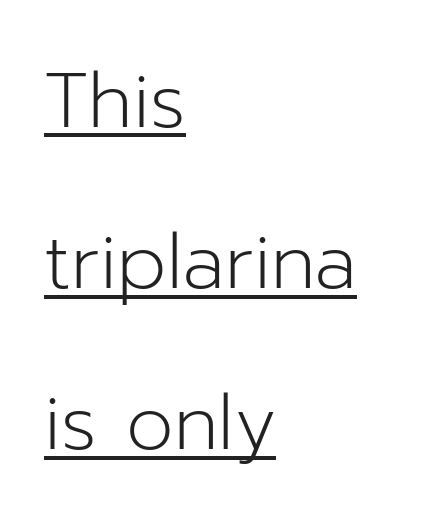
Do the characters align in a grid? No, the font is proportional. Stroke thickness stays within the range of a standard reading face or lighter. The specimen reads as upright at a glance. This sample uses a sans-serif face. Does a line run under the words? Yes, clearly.
